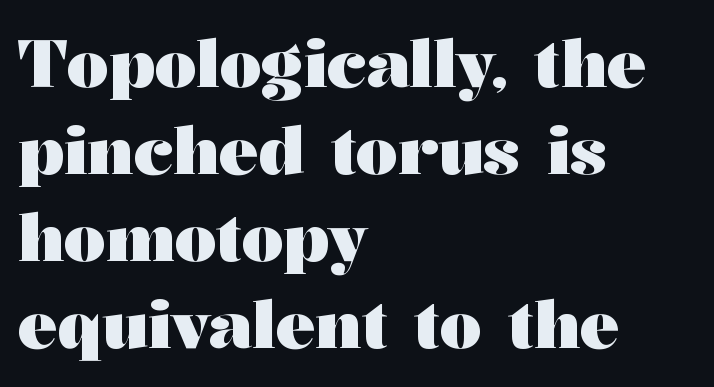
The image shows 66 px heavy, wide serif type, upright; set left-aligned, normal line spacing (1.32x), normal letter spacing, not underlined; medium stroke contrast and a medium x-height.
